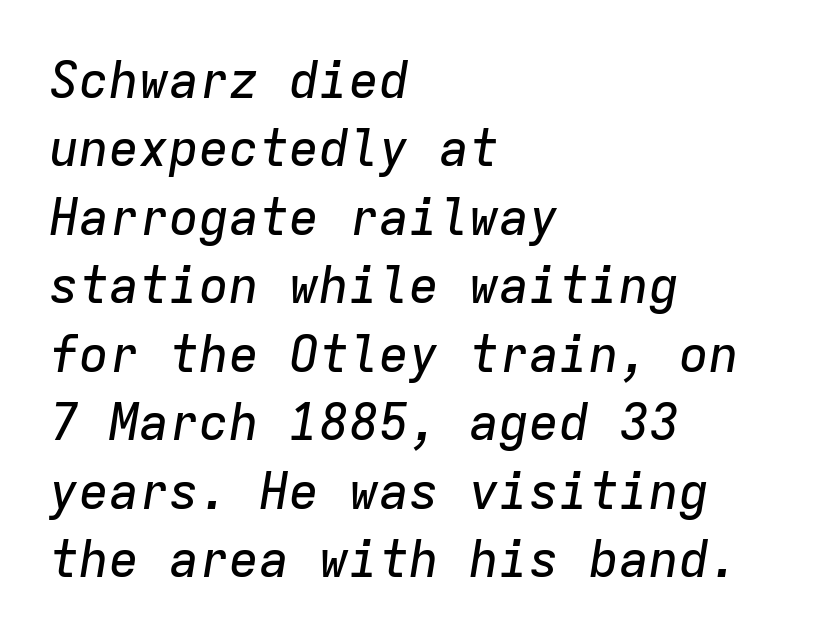
Q: Is the text italic (slanted)? A: Yes, it leans right by about 9 degrees.
Q: Is the text underlined? A: No.
Q: How is the paragraph aligned? A: Left-aligned.
Q: Is the spacing between letters normal or unusually wide? A: Normal.
Q: Is the spacing between lines tight, normal or loose? A: Normal.
Q: Width (condensed, normal, or wide)? A: Normal.
Q: Stroke contrast? A: Low.
Q: x-height? A: Medium.
Q: Monospaced? A: Yes.
